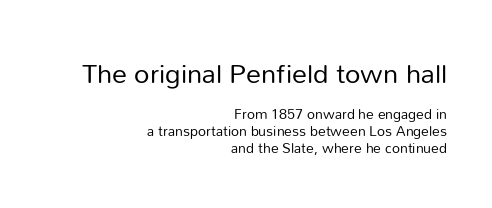
Short note: letters normally spaced. Is the stroke heavy? The answer is a plain regular-or-lighter. Horizontal alignment here is rightward, an uncommon choice for prose. A typesetter would mark this as roman, not italic. Honestly, there is no underline to notice here at all. Larger block? The one above; the one below is distinctly smaller.
